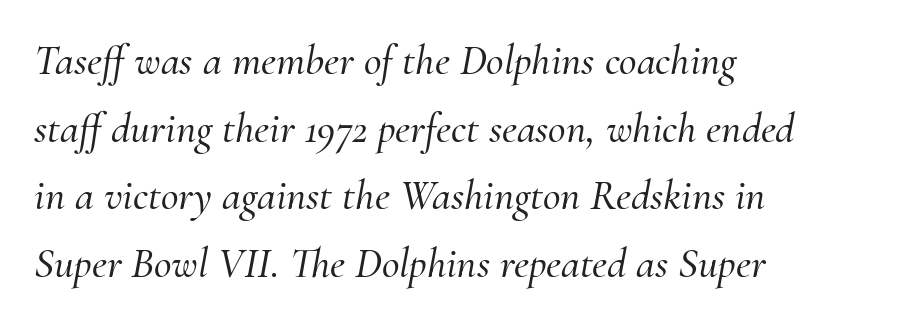
{"serif": "yes", "italic": "yes", "lean": "right", "slant_degrees": 10, "width": "normal", "stroke_contrast": "medium", "x_height": "small", "monospaced": "no", "underline": "no", "align": "left", "line_spacing": "normal", "line_spacing_ratio": 1.57, "letter_spacing": "normal", "letter_spacing_em": 0.0, "glyph_px": 43}
